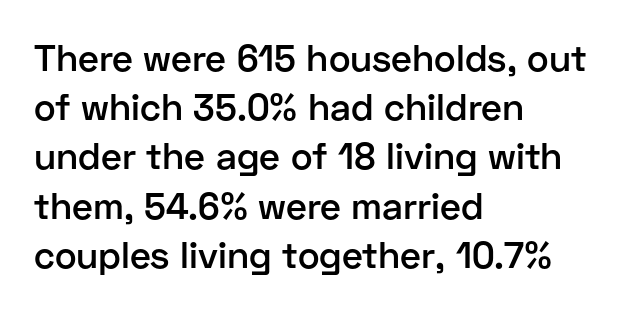
{"serif": "no", "italic": "no", "bold": "semi", "weight": "semibold", "width": "normal", "stroke_contrast": "low", "x_height": "medium", "monospaced": "no", "underline": "no", "align": "left", "line_spacing": "normal", "line_spacing_ratio": 1.33, "letter_spacing": "normal", "letter_spacing_em": 0.0, "glyph_px": 37}
